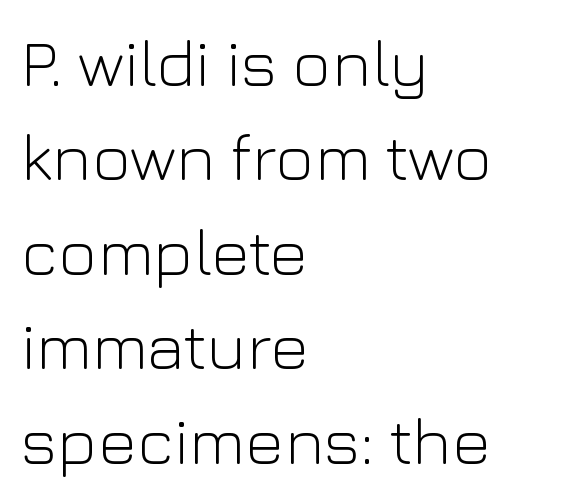
The image shows 67 px light sans-serif type, upright; set left-aligned, normal line spacing (1.41x), normal letter spacing, not underlined; low stroke contrast and a medium x-height.
